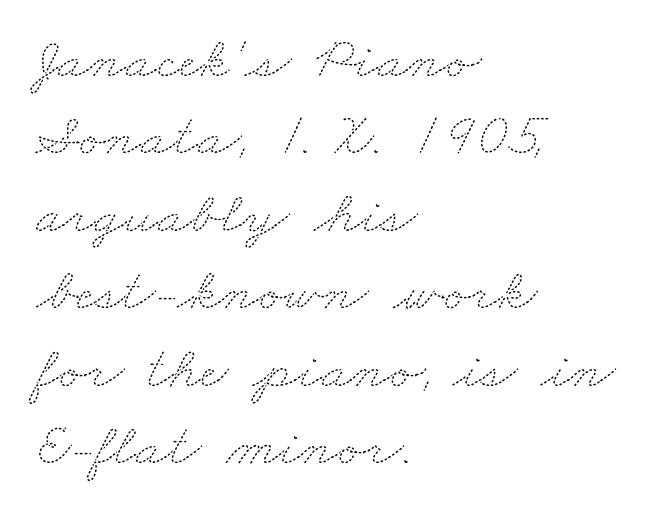
Q: Is the text bold? A: No.
Q: Is the text underlined? A: No.
Q: How is the paragraph aligned? A: Left-aligned.
Q: Is the spacing between letters normal or unusually wide? A: Normal.
Q: Is the spacing between lines tight, normal or loose? A: Normal.
Q: Width (condensed, normal, or wide)? A: Wide.
Q: Stroke contrast? A: Medium.
Q: x-height? A: Small.
Q: Monospaced? A: No.
